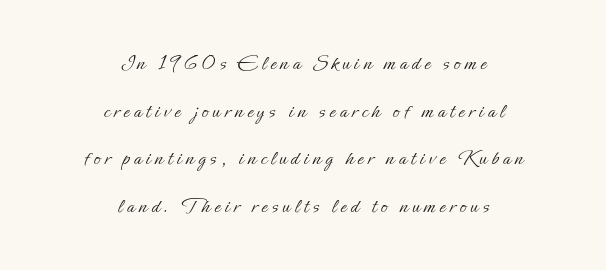
{"bold": "no", "underline": "no", "align": "center", "line_spacing": "loose", "line_spacing_ratio": 2.16, "glyph_px": 22}
